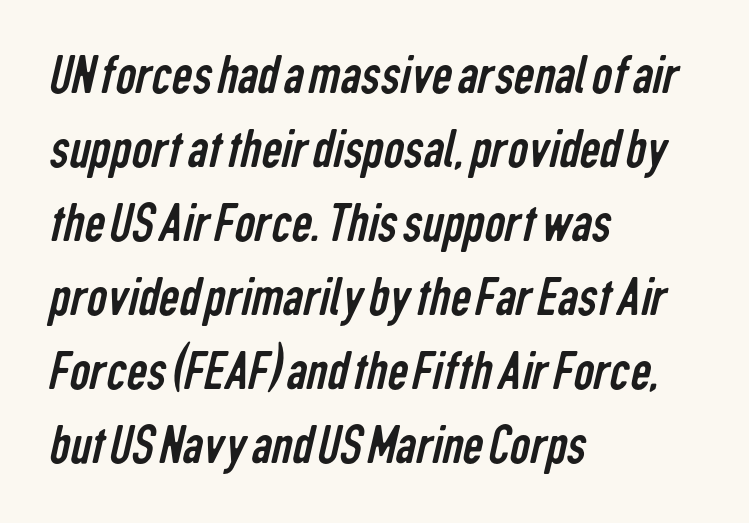
The image shows 57 px regular-weight, condensed sans-serif type; set left-aligned, normal line spacing (1.3x), normal letter spacing, not underlined; low stroke contrast and a medium x-height.
